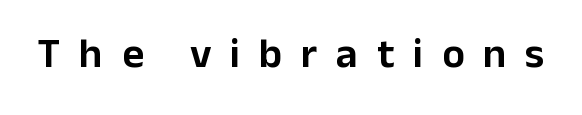
The image shows 42 px sans-serif type, upright; set unusually wide letter spacing (+0.45 em), not underlined; low stroke contrast and a medium x-height.
